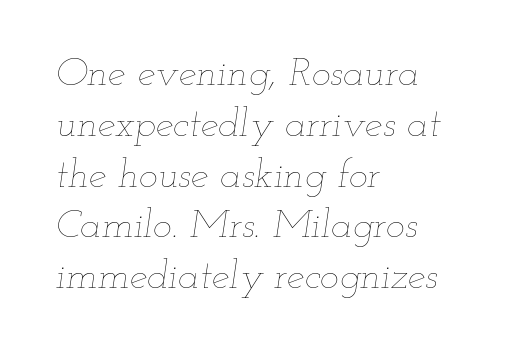
The image shows 40 px thin, wide type, italic (leaning right); set left-aligned, normal line spacing (1.27x), normal letter spacing, not underlined; low stroke contrast and a small x-height.
